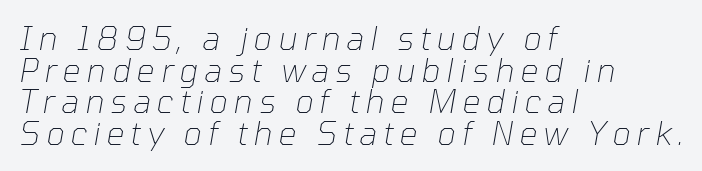
The rendering uses natural spacing where letterforms have individual widths. Only glyphs here, with clear space below each row. Ink coverage per letter is moderate at most. Italic? Definitely — the glyphs are oblique.
